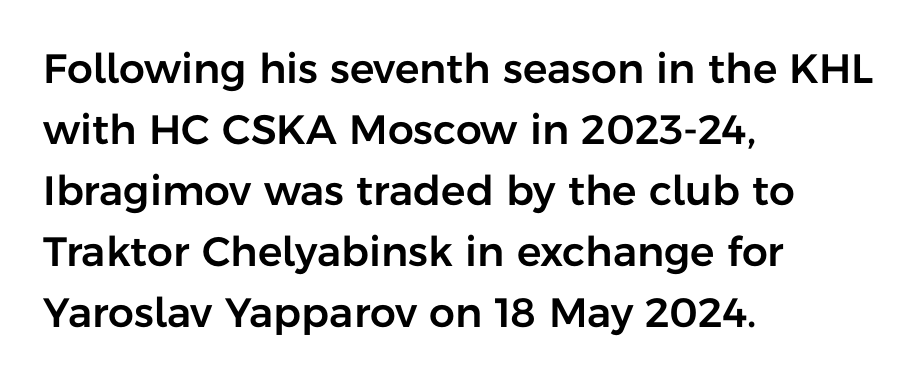
Q: Is the text italic (slanted)? A: No, it is upright.
Q: Is the typeface a serif or a sans-serif typeface? A: Sans-serif.
Q: Is the text underlined? A: No.
Q: How is the paragraph aligned? A: Left-aligned.
Q: Is the spacing between letters normal or unusually wide? A: Normal.
Q: Is the spacing between lines tight, normal or loose? A: Normal.
Q: Width (condensed, normal, or wide)? A: Normal.
Q: Stroke contrast? A: Low.
Q: x-height? A: Medium.
Q: Monospaced? A: No.
